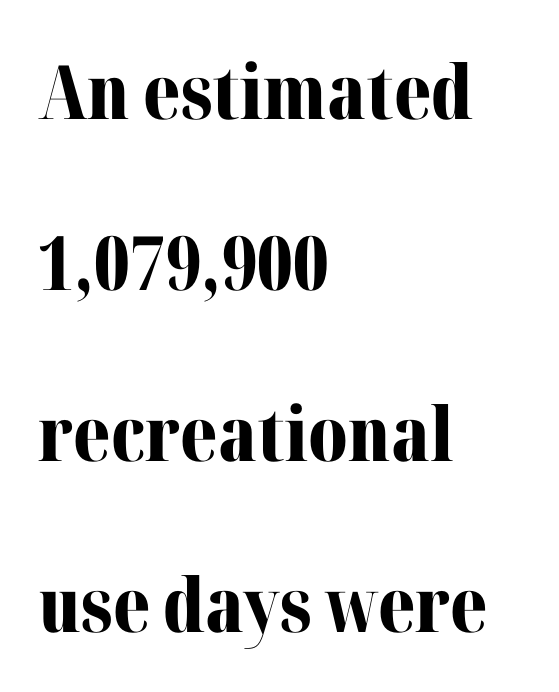
Q: Is the text bold? A: Yes.
Q: Is the text italic (slanted)? A: No, it is upright.
Q: Is the typeface a serif or a sans-serif typeface? A: Serif.
Q: Is the text underlined? A: No.
Q: How is the paragraph aligned? A: Left-aligned.
Q: Is the spacing between letters normal or unusually wide? A: Normal.
Q: Is the spacing between lines tight, normal or loose? A: Loose.
Q: Width (condensed, normal, or wide)? A: Normal.
Q: Stroke contrast? A: Medium.
Q: x-height? A: Medium.
Q: Monospaced? A: No.
